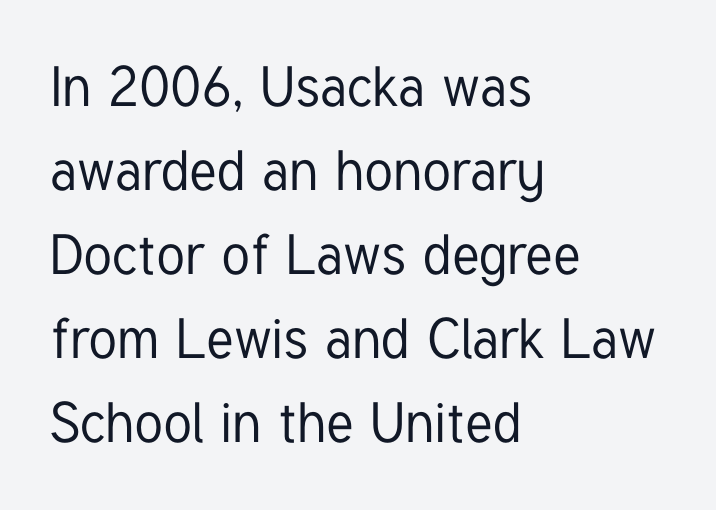
Q: Is the text italic (slanted)? A: No, it is upright.
Q: Is the typeface a serif or a sans-serif typeface? A: Sans-serif.
Q: Is the text underlined? A: No.
Q: How is the paragraph aligned? A: Left-aligned.
Q: Is the spacing between letters normal or unusually wide? A: Normal.
Q: Is the spacing between lines tight, normal or loose? A: Normal.
Q: Width (condensed, normal, or wide)? A: Condensed.
Q: Stroke contrast? A: Low.
Q: x-height? A: Medium.
Q: Monospaced? A: No.
